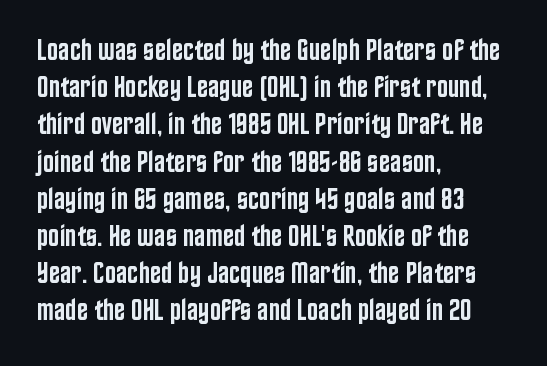
The image shows 30 px semibold, condensed sans-serif type, upright; set left-aligned, line spacing 1.24x, normal letter spacing, not underlined; low stroke contrast and a large x-height.
